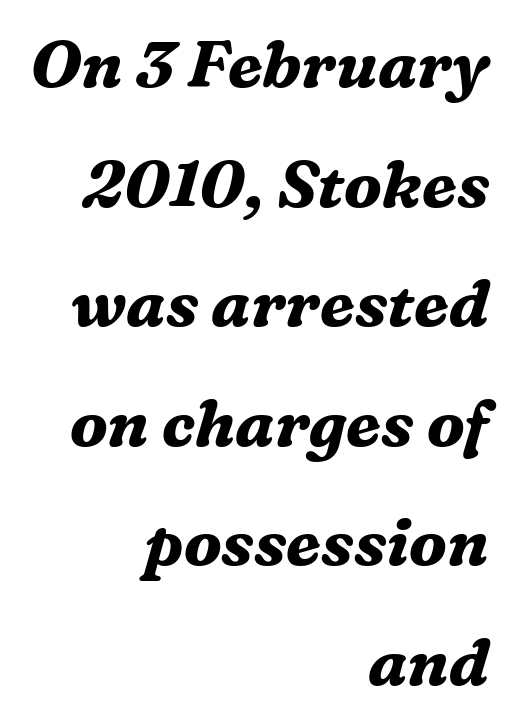
{"serif": "yes", "italic": "yes", "lean": "right", "slant_degrees": 16, "bold": "yes", "weight": "bold", "width": "normal", "stroke_contrast": "medium", "x_height": "medium", "monospaced": "no", "underline": "no", "align": "right", "line_spacing_ratio": 1.84, "letter_spacing": "normal", "letter_spacing_em": 0.0, "glyph_px": 65}
